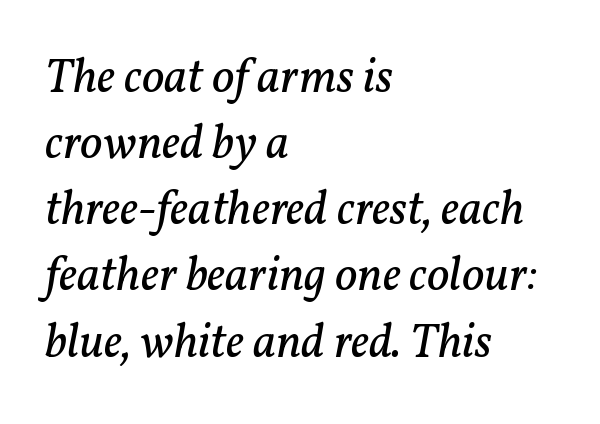
Q: Is the text bold? A: No.
Q: Is the text italic (slanted)? A: Yes, it leans right by about 11 degrees.
Q: Is the typeface a serif or a sans-serif typeface? A: Serif.
Q: Is the text underlined? A: No.
Q: How is the paragraph aligned? A: Left-aligned.
Q: Is the spacing between letters normal or unusually wide? A: Normal.
Q: Is the spacing between lines tight, normal or loose? A: Normal.
Q: Width (condensed, normal, or wide)? A: Normal.
Q: Stroke contrast? A: Low.
Q: x-height? A: Medium.
Q: Monospaced? A: No.
